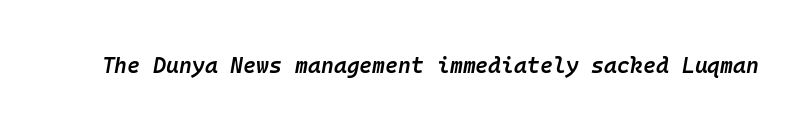
Q: Is the text bold? A: Semi-bold.
Q: Is the text italic (slanted)? A: Yes, it leans right by about 10 degrees.
Q: Is the text underlined? A: No.
Q: Is the spacing between letters normal or unusually wide? A: Normal.
